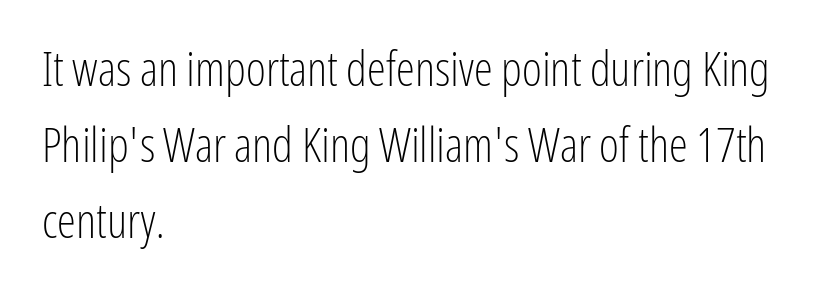
The image shows 48 px light, condensed sans-serif type, upright; set left-aligned, normal line spacing (1.58x), normal letter spacing, not underlined; low stroke contrast and a medium x-height.
